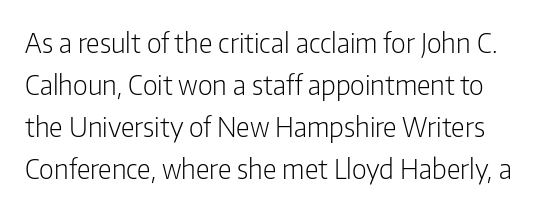
Q: Is the text bold? A: No.
Q: Is the text italic (slanted)? A: No, it is upright.
Q: Is the text underlined? A: No.
Q: Is the spacing between letters normal or unusually wide? A: Normal.
Q: Is the spacing between lines tight, normal or loose? A: Normal.
